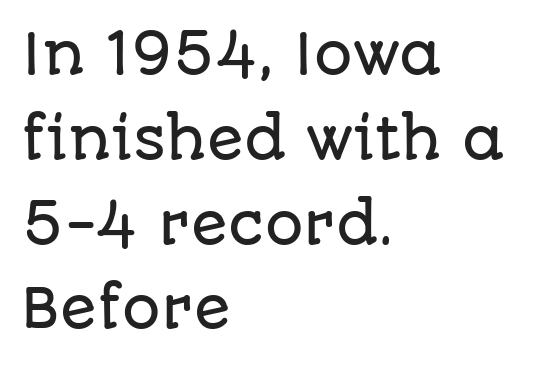
Vertical spacing — default. Note the varied advance widths — an 'i' is clearly narrower than an 'm'. Bare-footed words on every line. Words appear dense and cohesive because spacing is normal.
